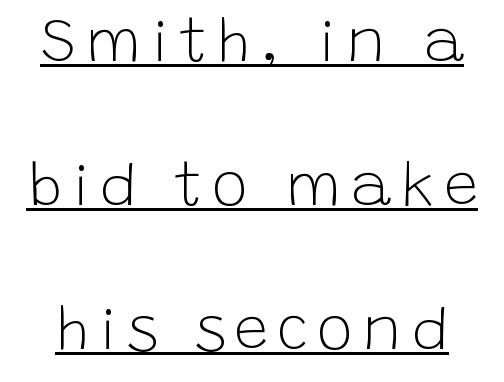
The image shows 61 px light sans-serif type, upright; set loose line spacing (2.36x), underlined; low stroke contrast and a large x-height.
